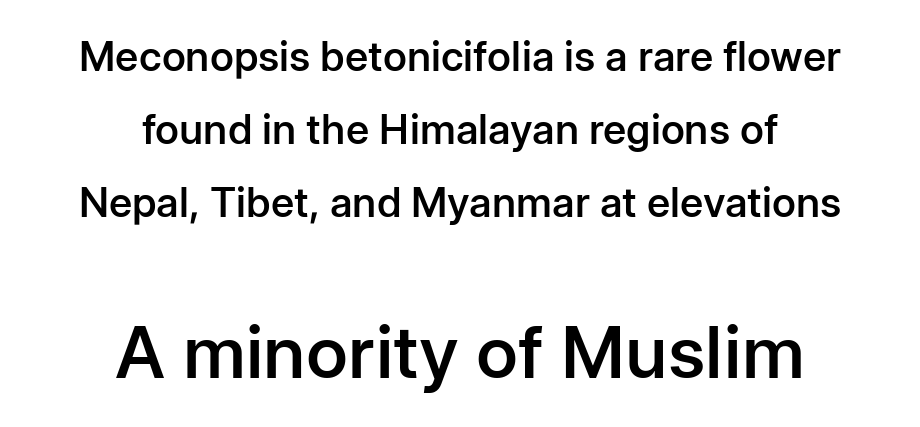
Q: Is the text bold? A: Semi-bold.
Q: Is the text italic (slanted)? A: No, it is upright.
Q: Is the typeface a serif or a sans-serif typeface? A: Sans-serif.
Q: Is the text underlined? A: No.
Q: How is the paragraph aligned? A: Centered.
Q: Is the spacing between letters normal or unusually wide? A: Normal.
Q: Which block of text is set in a larger size, the first (top) or the second (bottom)? A: The second (bottom) one.
Q: Width (condensed, normal, or wide)? A: Normal.
Q: Stroke contrast? A: Low.
Q: x-height? A: Medium.
Q: Monospaced? A: No.
